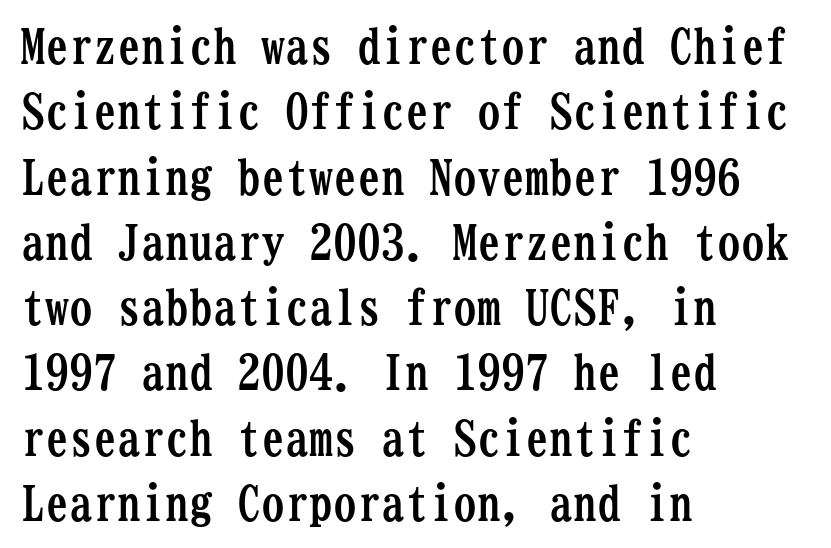
The paragraph has a hard left edge and a soft right edge. Each letter, wide or thin by design, is forced into the same width here. These lines are composed in type with serifs. What stands out about the letter spacing? Nothing — it is the standard amount. The rendering uses a bold face; every stroke is thick and dark.
